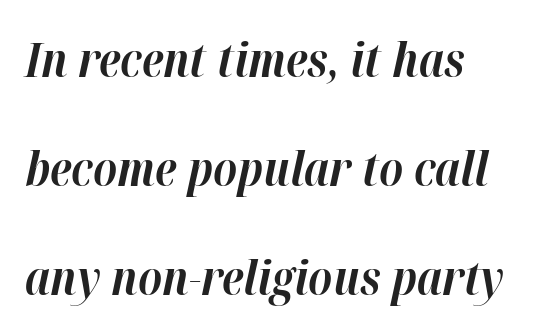
The image shows 48 px bold type, italic (leaning right); set left-aligned, loose line spacing (2.27x), normal letter spacing, not underlined; high stroke contrast and a medium x-height.
